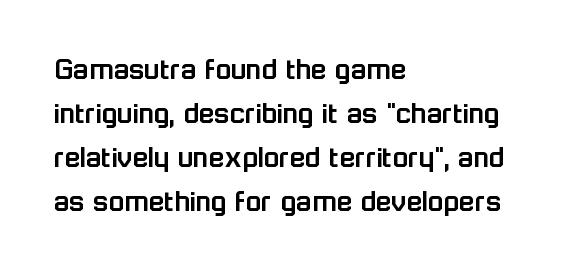
Q: Is the text italic (slanted)? A: No, it is upright.
Q: Is the typeface a serif or a sans-serif typeface? A: Sans-serif.
Q: Is the text underlined? A: No.
Q: How is the paragraph aligned? A: Left-aligned.
Q: Is the spacing between letters normal or unusually wide? A: Normal.
Q: Is the spacing between lines tight, normal or loose? A: Normal.
Q: Width (condensed, normal, or wide)? A: Normal.
Q: Stroke contrast? A: Low.
Q: x-height? A: Medium.
Q: Monospaced? A: No.
